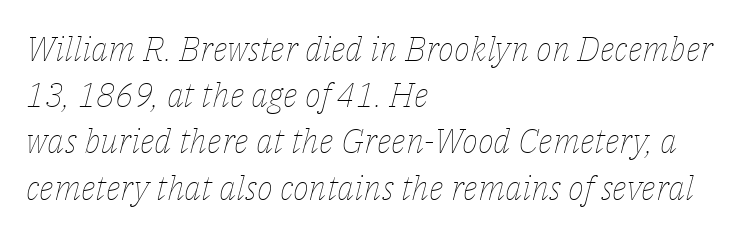
The image shows 34 px thin type, italic (leaning right); set left-aligned, normal line spacing (1.36x), normal letter spacing, not underlined; low stroke contrast and a medium x-height.
